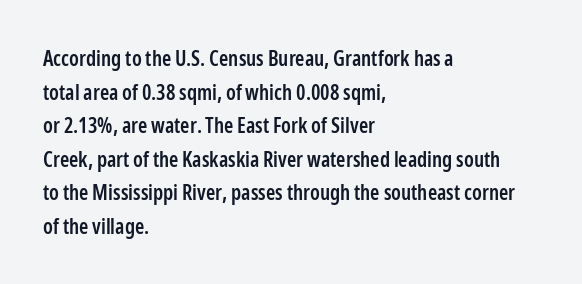
Q: Is the text bold? A: Semi-bold.
Q: Is the text italic (slanted)? A: No, it is upright.
Q: Is the text underlined? A: No.
Q: How is the paragraph aligned? A: Left-aligned.
Q: Is the spacing between letters normal or unusually wide? A: Normal.
Q: Is the spacing between lines tight, normal or loose? A: Normal.
